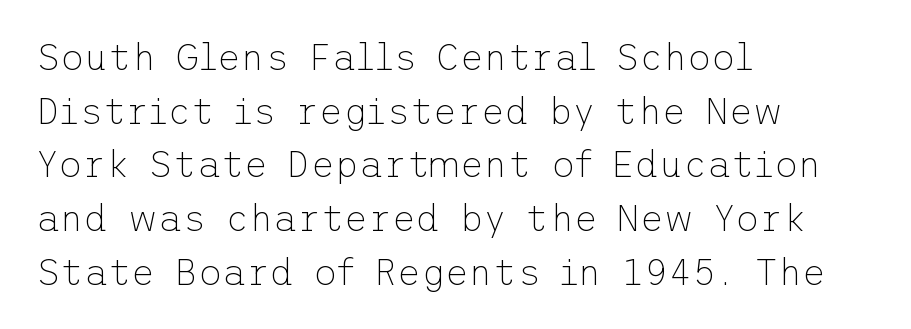
Q: Is the text bold? A: No.
Q: Is the text italic (slanted)? A: No, it is upright.
Q: Is the typeface a serif or a sans-serif typeface? A: Sans-serif.
Q: Is the text underlined? A: No.
Q: How is the paragraph aligned? A: Left-aligned.
Q: Is the spacing between letters normal or unusually wide? A: Normal.
Q: Is the spacing between lines tight, normal or loose? A: Normal.
Q: Width (condensed, normal, or wide)? A: Normal.
Q: Stroke contrast? A: Low.
Q: x-height? A: Medium.
